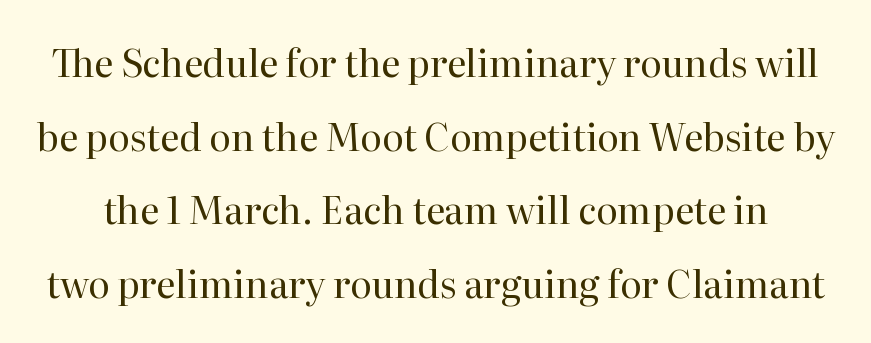
The specimen reads as upright at a glance. Each row of text sits above clean, open space. Letter spacing: default. This reads as an unemphasized weight, regular at the heaviest. The vertical gap from one line to the next is large. A typesetter would label this face a serif.
